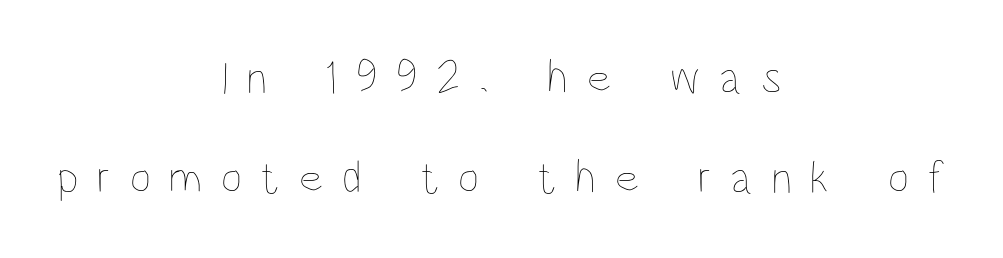
{"italic": "no", "bold": "no", "weight": "thin", "width": "condensed", "stroke_contrast": "low", "x_height": "large", "monospaced": "no", "underline": "no", "align": "center", "line_spacing": "loose", "line_spacing_ratio": 2.18, "letter_spacing": "wide", "letter_spacing_em": 0.41, "glyph_px": 46}
